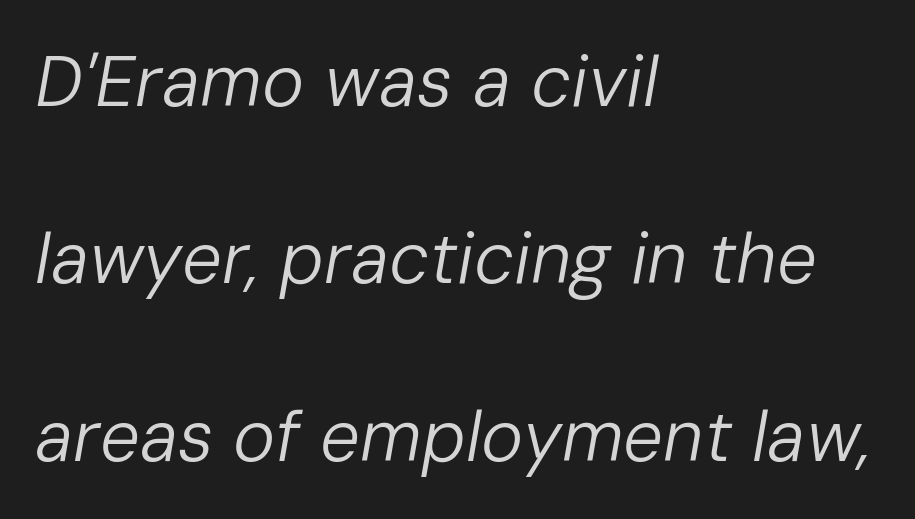
The rendering applies a slant to the glyphs. Underline: absent. The space between consecutive lines is lavish. Layout note: lines flush left. Each word holds together tightly as a unit, with standard inter-letter gaps. Stem width sits at or under what a default text font uses.
